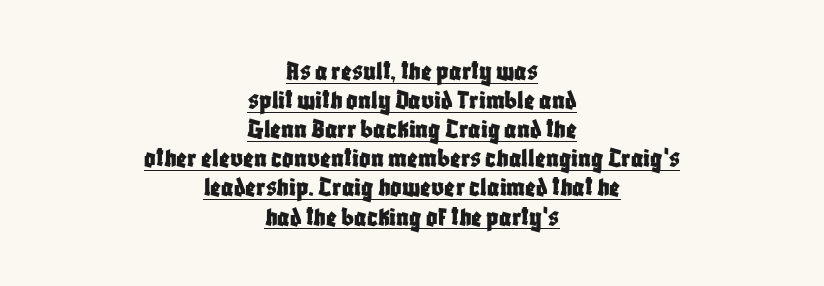
The image shows 28 px condensed sans-serif type, upright; set centered, tight line spacing (1.04x), normal letter spacing, underlined; low stroke contrast and a large x-height.
